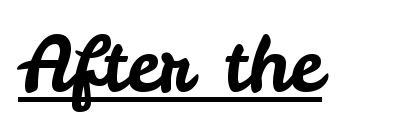
The font family rendered here belongs to the sans-serif group. Students, observe the line beneath the letters — that is underlining. Spacing verdict: proportional, widths tailored to each character. Tracking here is standard; glyphs follow each other at the usual distance.
